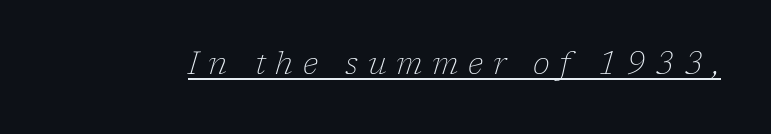
Q: Is the text bold? A: No.
Q: Is the text italic (slanted)? A: Yes, it leans right by about 17 degrees.
Q: Is the typeface a serif or a sans-serif typeface? A: Serif.
Q: Is the text underlined? A: Yes.
Q: Is the spacing between letters normal or unusually wide? A: Unusually wide.
Q: Width (condensed, normal, or wide)? A: Normal.
Q: Stroke contrast? A: Low.
Q: x-height? A: Medium.
Q: Monospaced? A: No.
